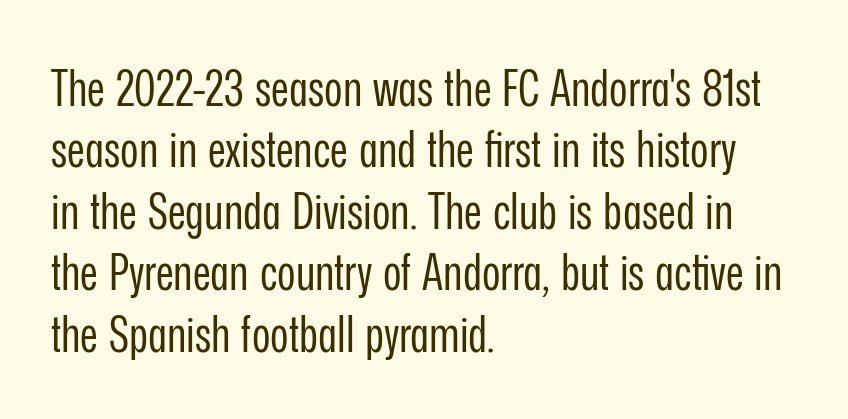
{"serif": "no", "italic": "no", "bold": "no", "weight": "regular", "width": "condensed", "stroke_contrast": "low", "x_height": "medium", "monospaced": "no", "underline": "no", "align": "left", "line_spacing_ratio": 1.23, "letter_spacing": "normal", "letter_spacing_em": 0.0, "glyph_px": 50}
